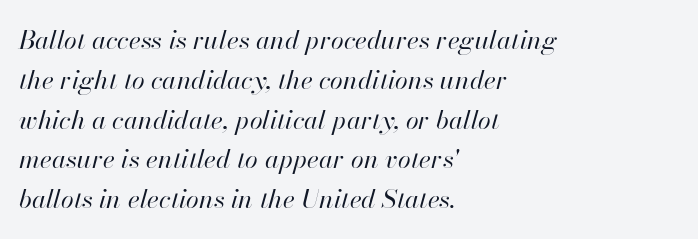
{"italic": "yes", "lean": "right", "slant_degrees": 13, "bold": "no", "underline": "no", "align": "left", "line_spacing": "normal", "line_spacing_ratio": 1.53, "letter_spacing": "normal", "letter_spacing_em": 0.0, "glyph_px": 26}
